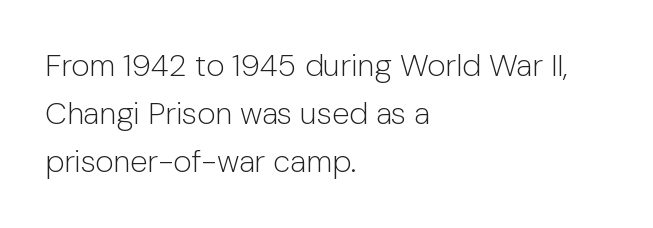
The image shows 31 px light sans-serif type, upright; set left-aligned, normal line spacing (1.55x), normal letter spacing, not underlined; low stroke contrast and a medium x-height.
